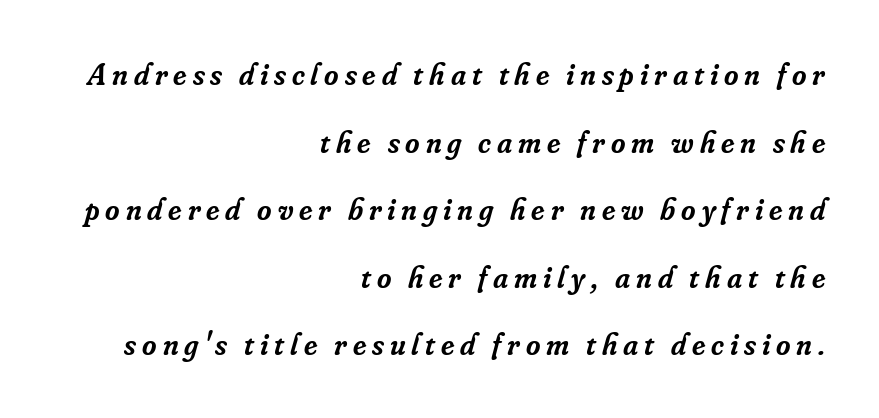
Q: Is the text bold? A: Semi-bold.
Q: Is the text italic (slanted)? A: Yes, it leans right by about 16 degrees.
Q: Is the typeface a serif or a sans-serif typeface? A: Serif.
Q: Is the text underlined? A: No.
Q: How is the paragraph aligned? A: Right-aligned.
Q: Is the spacing between lines tight, normal or loose? A: Loose.
Q: Width (condensed, normal, or wide)? A: Normal.
Q: Stroke contrast? A: Low.
Q: x-height? A: Small.
Q: Monospaced? A: No.
